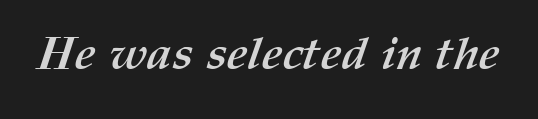
Q: Is the text bold? A: Yes.
Q: Is the text underlined? A: No.
Q: Is the spacing between letters normal or unusually wide? A: Normal.
Q: Width (condensed, normal, or wide)? A: Normal.
Q: Stroke contrast? A: Medium.
Q: x-height? A: Medium.
Q: Monospaced? A: No.
